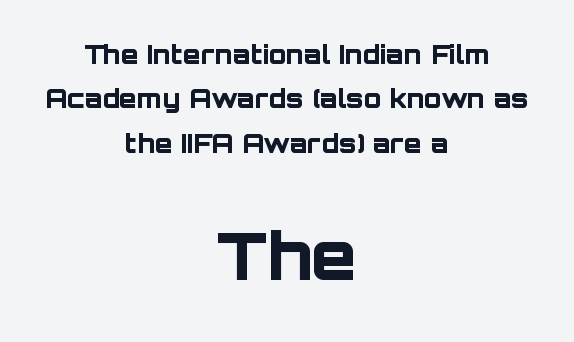
To sum up the face: it is a sans, with no serifs. The block sitting lower on the canvas is the one with enlarged characters. The passage shown is typed in a proportional face where columns would drift. Compared with an ordinary text face, these strokes are far heavier — a full bold. The glyphs are unaccompanied by any horizontal stroke below them.
